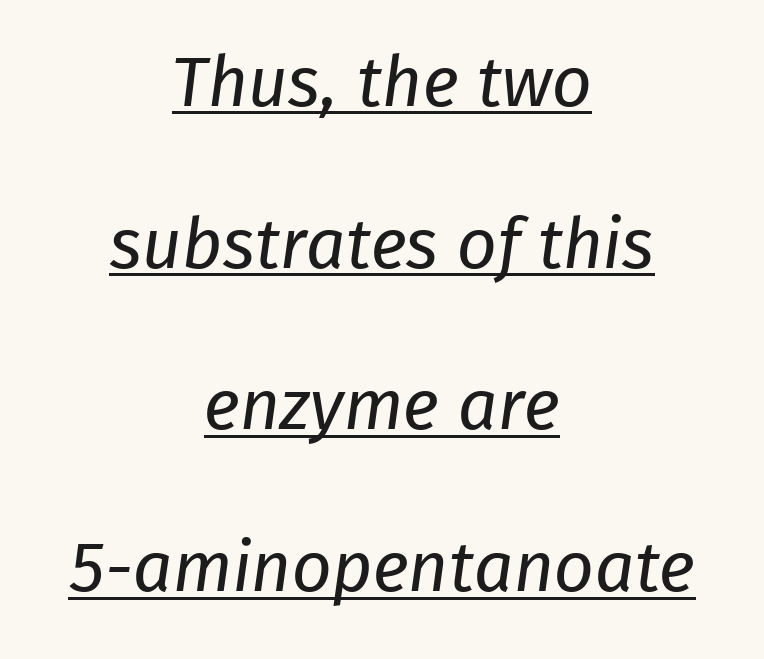
Q: Is the text bold? A: No.
Q: Is the typeface a serif or a sans-serif typeface? A: Sans-serif.
Q: Is the text underlined? A: Yes.
Q: How is the paragraph aligned? A: Centered.
Q: Is the spacing between letters normal or unusually wide? A: Normal.
Q: Is the spacing between lines tight, normal or loose? A: Loose.
Q: Width (condensed, normal, or wide)? A: Normal.
Q: Stroke contrast? A: Low.
Q: x-height? A: Medium.
Q: Monospaced? A: No.
